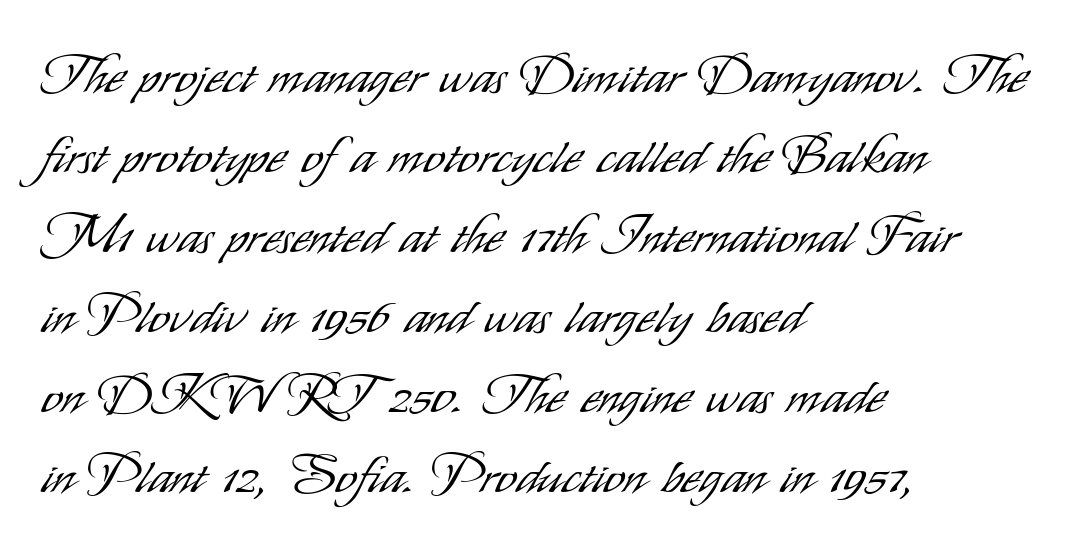
Successive baselines arrive at the customary interval. A bare baseline throughout the passage. Each letter keeps its own natural width here, so spacing adapts to shape. The font is comparable to plain body text, perhaps lighter. Alignment: flush left.
